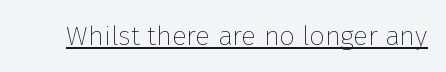
The image shows 27 px text type, upright; set normal letter spacing, underlined.
